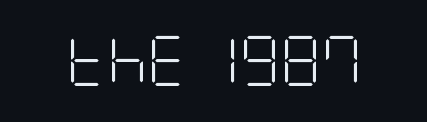
Quick note: not italic, upright. What stands out about the letter spacing? Nothing — it is the standard amount. The glyphs are unaccompanied by any horizontal stroke below them. Each letter's strokes conclude bluntly, with no projecting serifs.
